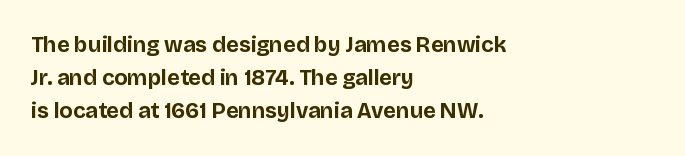
The image shows 22 px bold type, upright; set left-aligned, normal line spacing (1.51x), normal letter spacing, not underlined.
